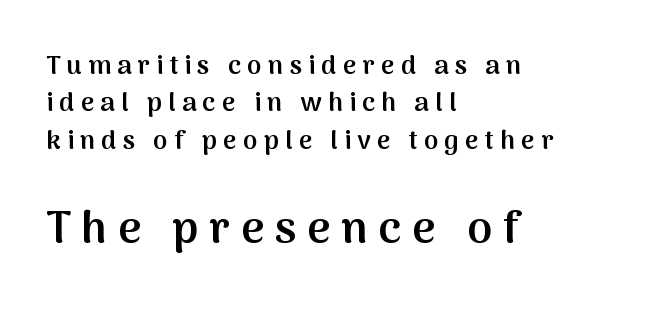
Q: Is the text bold? A: Semi-bold.
Q: Is the text italic (slanted)? A: No, it is upright.
Q: Is the typeface a serif or a sans-serif typeface? A: Sans-serif.
Q: Is the text underlined? A: No.
Q: How is the paragraph aligned? A: Left-aligned.
Q: Is the spacing between letters normal or unusually wide? A: Unusually wide.
Q: Is the spacing between lines tight, normal or loose? A: Normal.
Q: Which block of text is set in a larger size, the first (top) or the second (bottom)? A: The second (bottom) one.
Q: Width (condensed, normal, or wide)? A: Normal.
Q: Stroke contrast? A: Medium.
Q: x-height? A: Medium.
Q: Monospaced? A: No.
